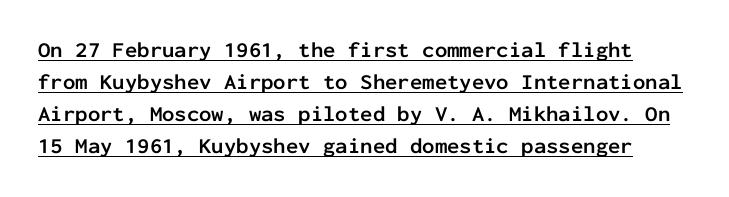
{"italic": "no", "bold": "yes", "underline": "yes", "line_spacing": "normal", "line_spacing_ratio": 1.46, "letter_spacing": "normal", "letter_spacing_em": 0.0, "glyph_px": 22}
